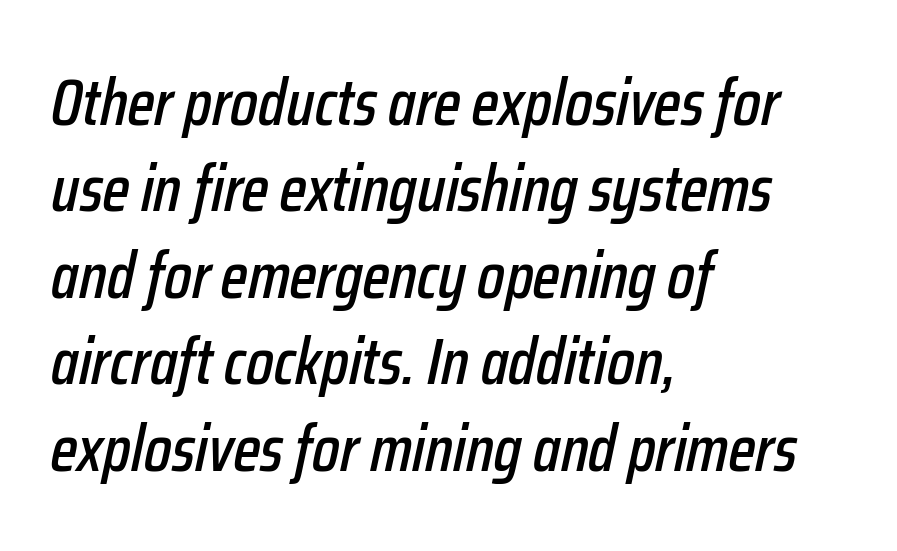
{"italic": "yes", "lean": "right", "slant_degrees": 12, "width": "condensed", "stroke_contrast": "low", "x_height": "medium", "monospaced": "no", "underline": "no", "align": "left", "line_spacing": "normal", "line_spacing_ratio": 1.33, "letter_spacing": "normal", "letter_spacing_em": 0.0, "glyph_px": 65}
